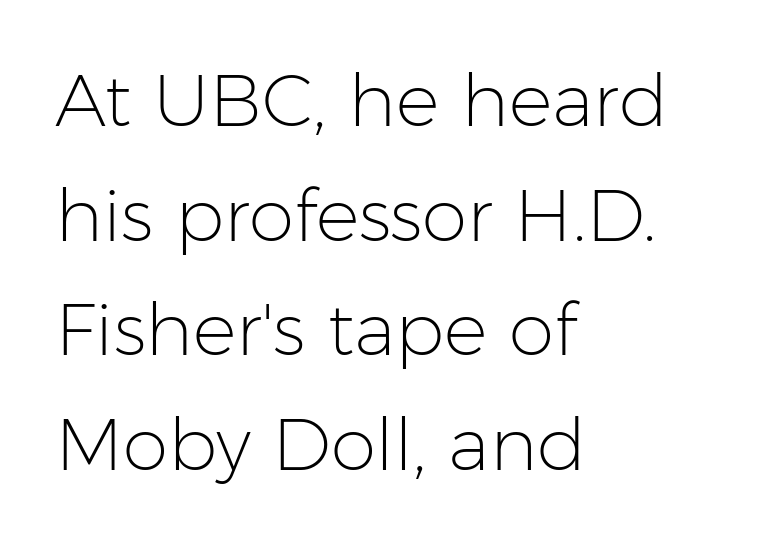
Compared with a centered layout, this one pins lines to the left instead. Vertically, the passage feels balanced, rows spaced as you'd expect. Letter spacing: default. No extra ink here — the face is not bold. These lines are composed in type without serifs.
